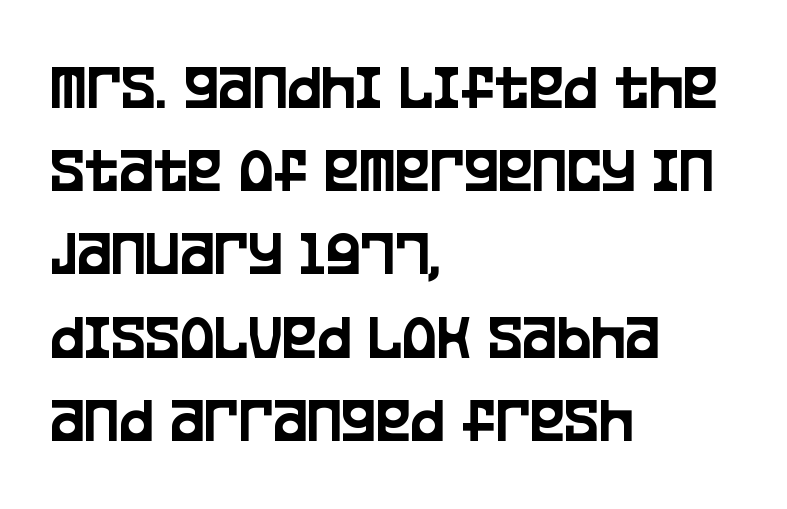
{"serif": "no", "italic": "no", "width": "condensed", "stroke_contrast": "low", "x_height": "large", "monospaced": "no", "underline": "no", "align": "left", "line_spacing": "normal", "line_spacing_ratio": 1.28, "letter_spacing": "normal", "letter_spacing_em": 0.0, "glyph_px": 65}
